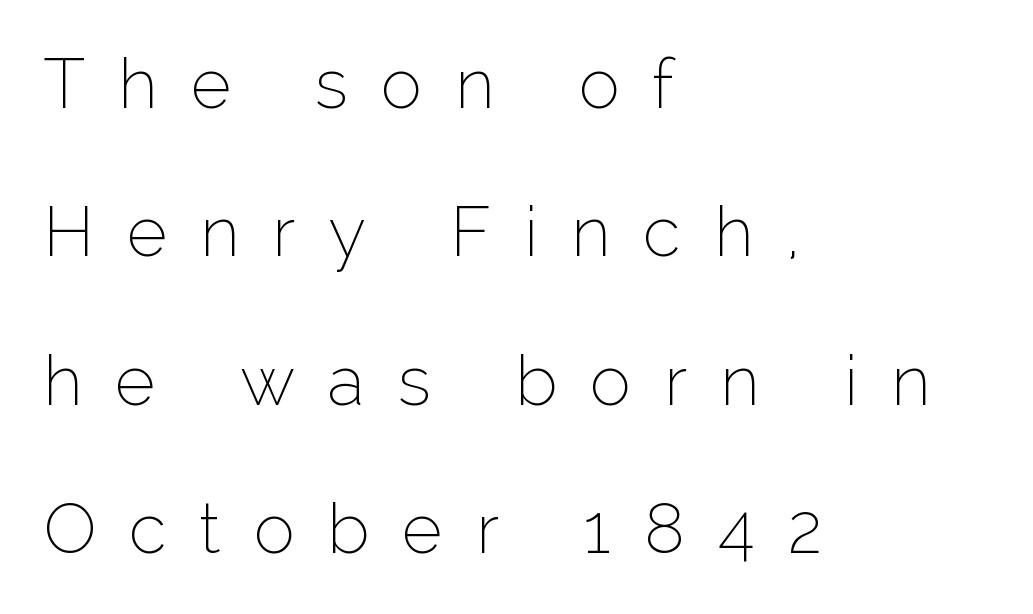
Q: Is the text bold? A: No.
Q: Is the text italic (slanted)? A: No, it is upright.
Q: Is the typeface a serif or a sans-serif typeface? A: Sans-serif.
Q: Is the text underlined? A: No.
Q: How is the paragraph aligned? A: Left-aligned.
Q: Is the spacing between letters normal or unusually wide? A: Unusually wide.
Q: Is the spacing between lines tight, normal or loose? A: Loose.
Q: Width (condensed, normal, or wide)? A: Normal.
Q: Stroke contrast? A: Low.
Q: x-height? A: Medium.
Q: Monospaced? A: No.
